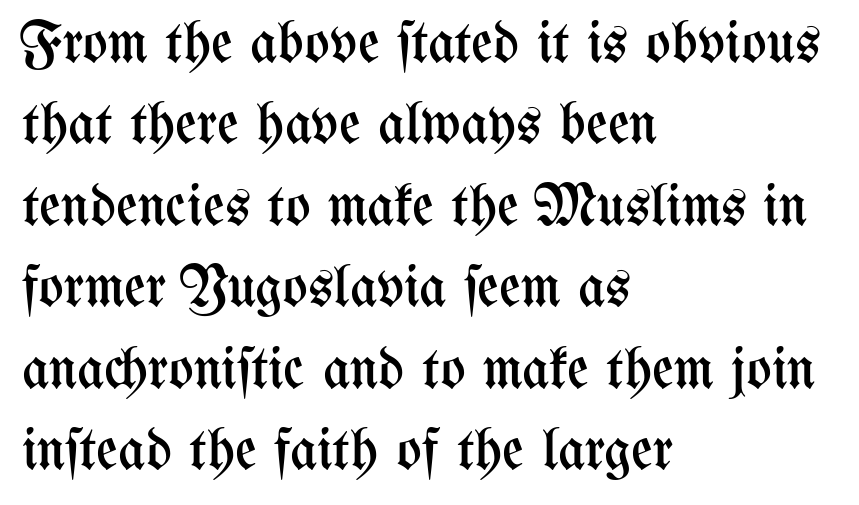
{"italic": "no", "bold": "no", "weight": "regular", "width": "condensed", "stroke_contrast": "medium", "x_height": "medium", "monospaced": "no", "underline": "no", "align": "left", "line_spacing": "normal", "line_spacing_ratio": 1.38, "letter_spacing": "normal", "letter_spacing_em": 0.0, "glyph_px": 59}
